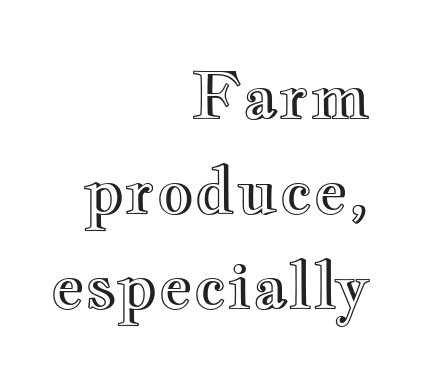
The image shows 65 px wide type, upright; set right-aligned, normal line spacing (1.46x), normal letter spacing, not underlined; a small x-height.
